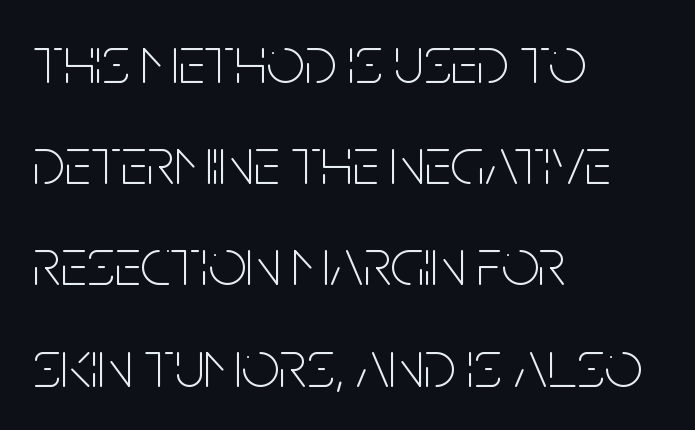
A bare baseline throughout the passage. Nothing sits at the stroke ends, so this counts as sans-serif. A typesetter would call this proportional, since set widths differ per character. Vertical spacing — default.
